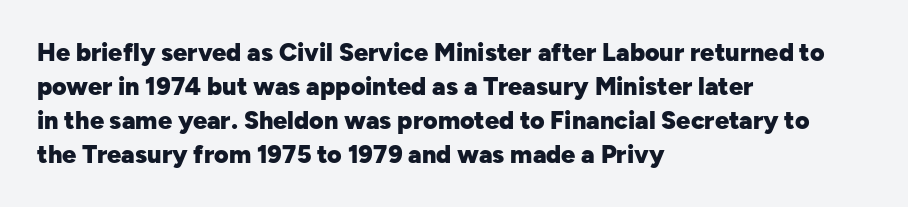
Q: Is the text bold? A: Yes.
Q: Is the text italic (slanted)? A: No, it is upright.
Q: Is the text underlined? A: No.
Q: How is the paragraph aligned? A: Left-aligned.
Q: Is the spacing between letters normal or unusually wide? A: Normal.
Q: Is the spacing between lines tight, normal or loose? A: Normal.
